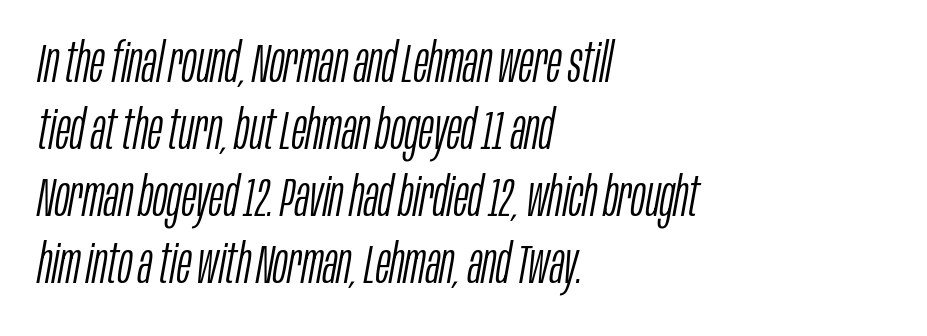
The image shows 55 px light, condensed type, italic (leaning right); set left-aligned, line spacing 1.22x, normal letter spacing, not underlined; low stroke contrast and a large x-height.
